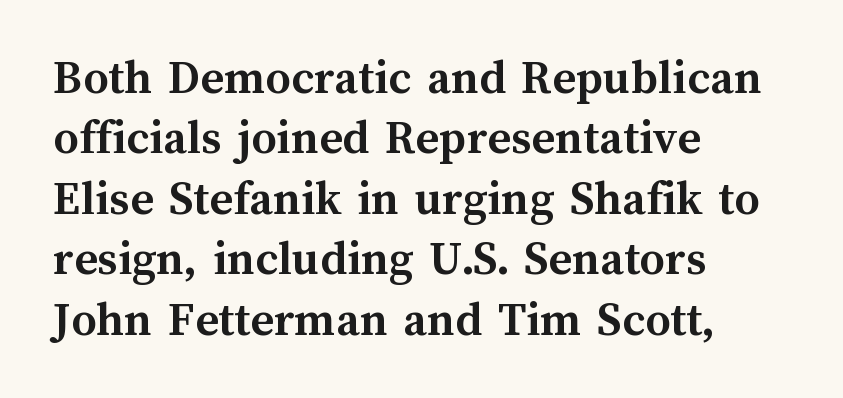
{"italic": "no", "bold": "yes", "weight": "semibold", "width": "normal", "stroke_contrast": "medium", "x_height": "medium", "monospaced": "no", "underline": "no", "align": "left", "line_spacing_ratio": 1.21, "letter_spacing": "normal", "letter_spacing_em": 0.0, "glyph_px": 50}
